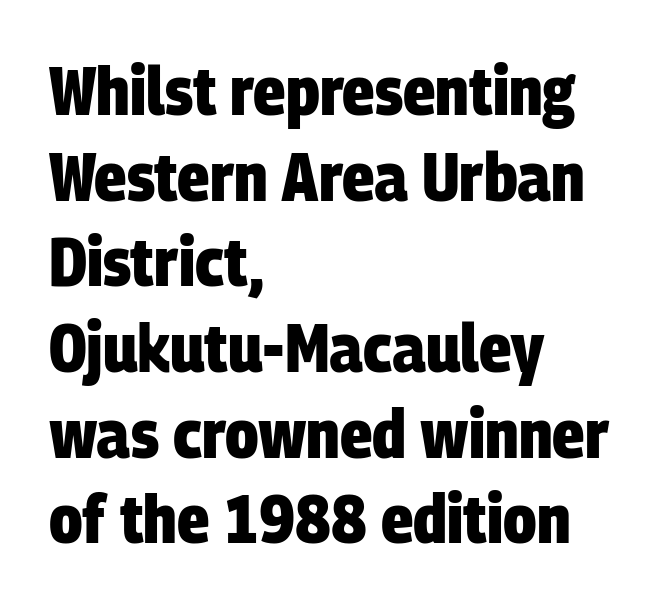
Q: Is the text bold? A: Yes.
Q: Is the typeface a serif or a sans-serif typeface? A: Sans-serif.
Q: Is the text underlined? A: No.
Q: How is the paragraph aligned? A: Left-aligned.
Q: Is the spacing between letters normal or unusually wide? A: Normal.
Q: Is the spacing between lines tight, normal or loose? A: Normal.
Q: Width (condensed, normal, or wide)? A: Condensed.
Q: Stroke contrast? A: Low.
Q: x-height? A: Large.
Q: Monospaced? A: No.
